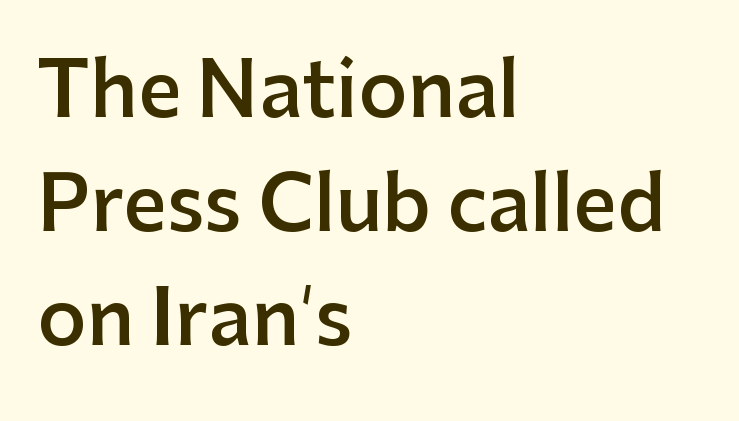
The image shows 76 px semibold sans-serif type, upright; set left-aligned, normal line spacing (1.5x), normal letter spacing, not underlined; low stroke contrast and a medium x-height.
